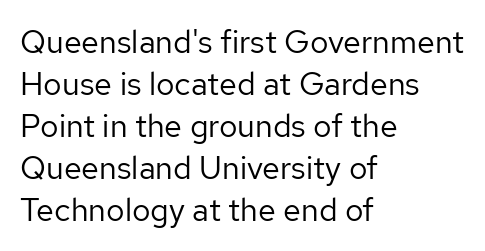
The image shows 32 px regular-weight sans-serif type, upright; set left-aligned, normal line spacing (1.31x), normal letter spacing, not underlined; low stroke contrast and a medium x-height.
